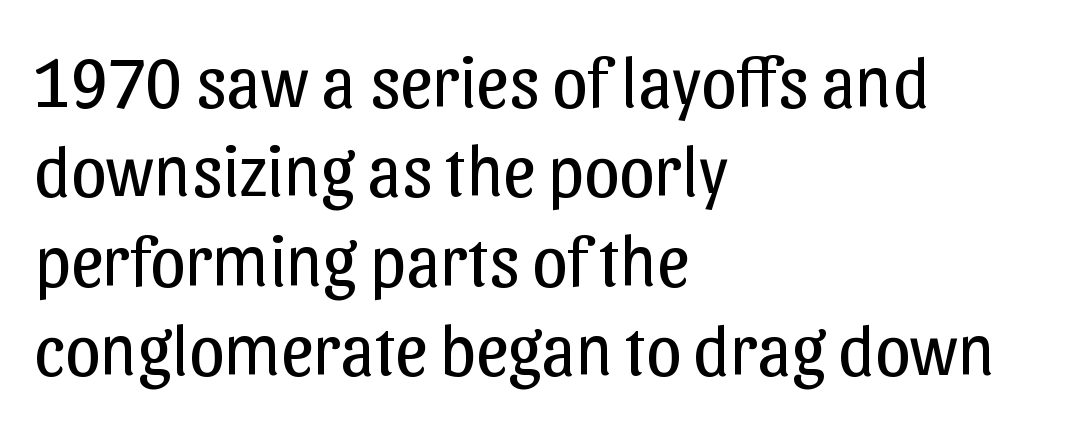
The image shows 71 px regular-weight sans-serif type, upright; set left-aligned, normal line spacing (1.26x), normal letter spacing, not underlined; low stroke contrast and a medium x-height.
